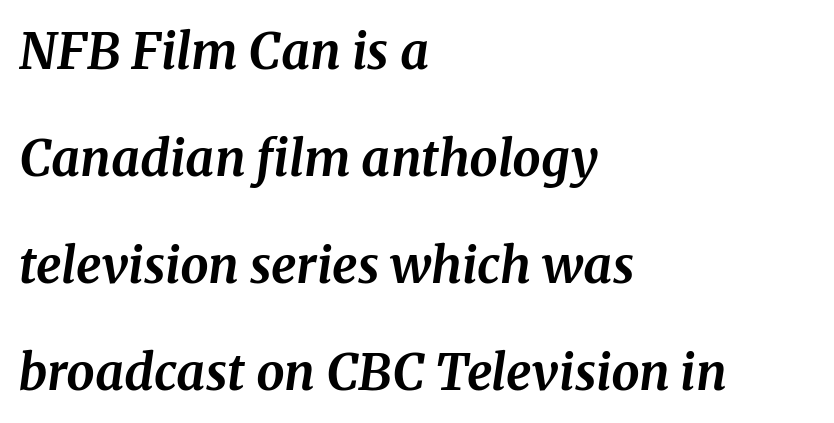
The image shows 50 px bold serif type, italic (leaning right); set left-aligned, loose line spacing (2.14x), normal letter spacing, not underlined; medium stroke contrast and a medium x-height.
